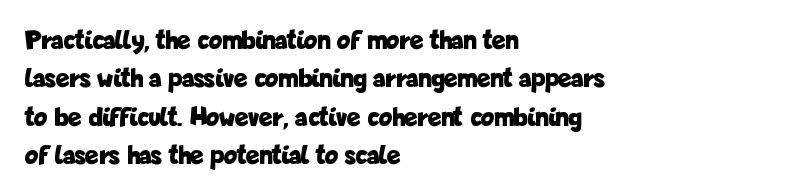
Q: Is the text bold? A: Yes.
Q: Is the text italic (slanted)? A: No, it is upright.
Q: Is the typeface a serif or a sans-serif typeface? A: Sans-serif.
Q: Is the text underlined? A: No.
Q: How is the paragraph aligned? A: Left-aligned.
Q: Is the spacing between letters normal or unusually wide? A: Normal.
Q: Is the spacing between lines tight, normal or loose? A: Normal.
Q: Width (condensed, normal, or wide)? A: Condensed.
Q: Stroke contrast? A: Low.
Q: x-height? A: Medium.
Q: Monospaced? A: No.
